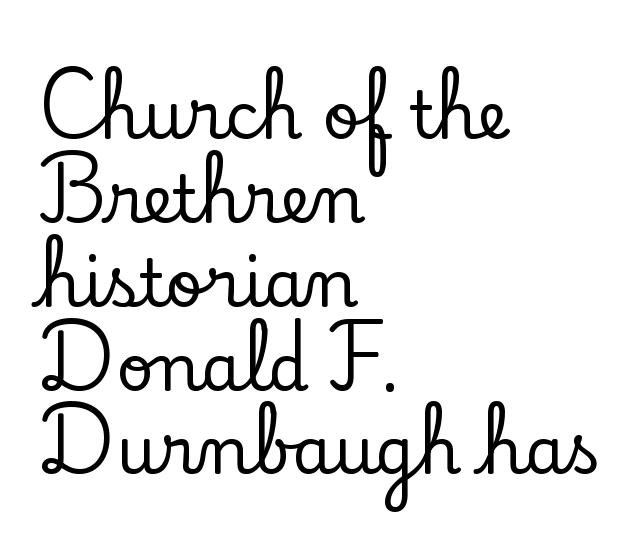
Check where the strokes stop: tiny serifs finish them off. This sample uses plain, unmodified letter spacing. Do the characters align in a grid? No, the font is proportional. Layout note: lines flush left. No word sits above an underline.
